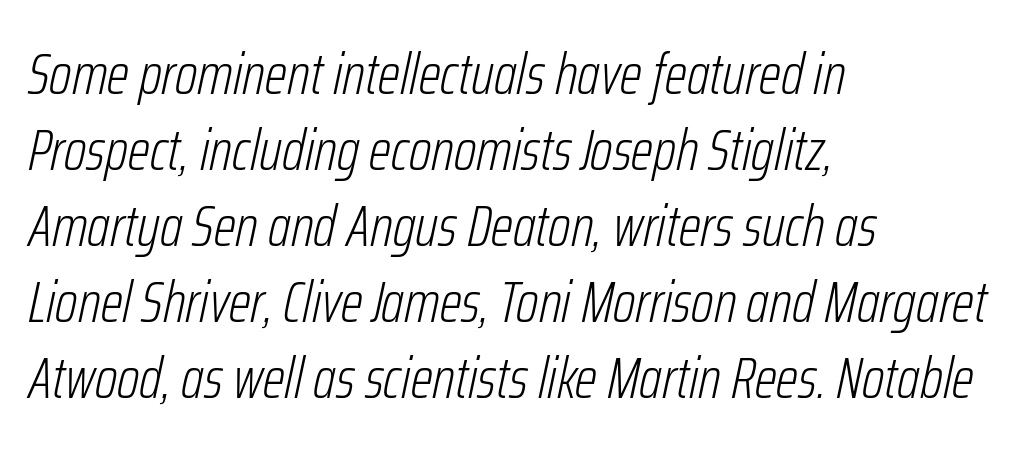
Q: Is the text bold? A: No.
Q: Is the text italic (slanted)? A: Yes, it leans right by about 12 degrees.
Q: Is the text underlined? A: No.
Q: How is the paragraph aligned? A: Left-aligned.
Q: Is the spacing between letters normal or unusually wide? A: Normal.
Q: Is the spacing between lines tight, normal or loose? A: Normal.
Q: Width (condensed, normal, or wide)? A: Condensed.
Q: Stroke contrast? A: Low.
Q: x-height? A: Medium.
Q: Monospaced? A: No.
